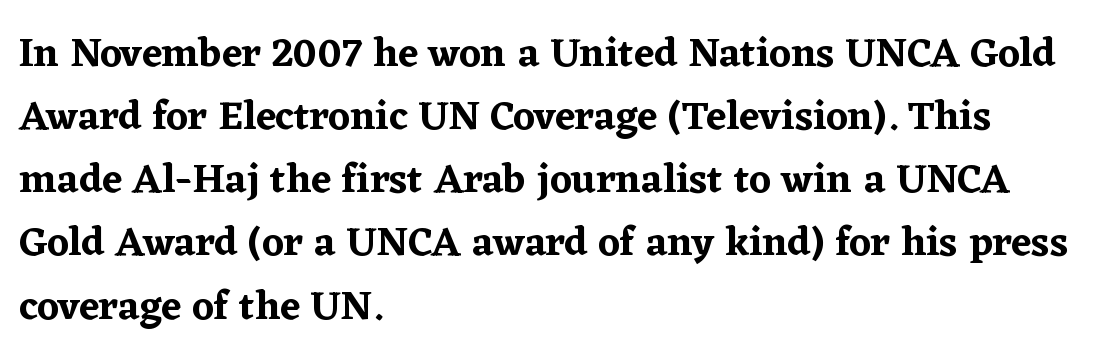
Style check: upright. Spacing between characters is what you'd get straight out of the box. The text block is weighted toward the left margin, trailing off unevenly rightward. Each letter keeps its own natural width here, so spacing adapts to shape. Does the leading feel generous? No, just average.
